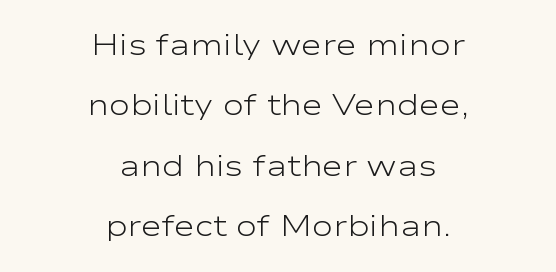
The image shows 29 px light, wide sans-serif type, upright; set centered, loose line spacing (2.08x), normal letter spacing, not underlined; low stroke contrast and a medium x-height.
